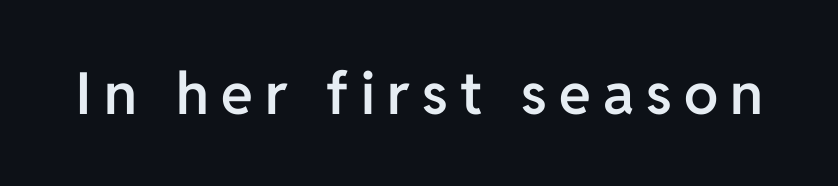
Q: Is the text bold? A: Semi-bold.
Q: Is the text italic (slanted)? A: No, it is upright.
Q: Is the typeface a serif or a sans-serif typeface? A: Sans-serif.
Q: Is the text underlined? A: No.
Q: Is the spacing between letters normal or unusually wide? A: Unusually wide.
Q: Width (condensed, normal, or wide)? A: Normal.
Q: Stroke contrast? A: Low.
Q: x-height? A: Medium.
Q: Monospaced? A: No.
